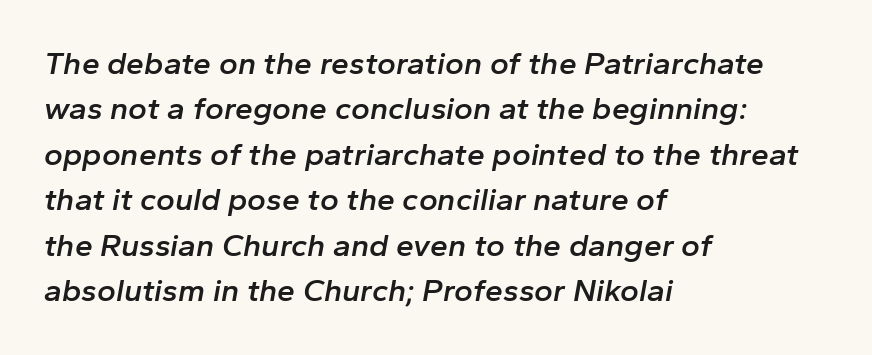
The image shows 32 px semibold type, italic (leaning right); set left-aligned, normal line spacing (1.42x), normal letter spacing, not underlined; low stroke contrast and a medium x-height.
